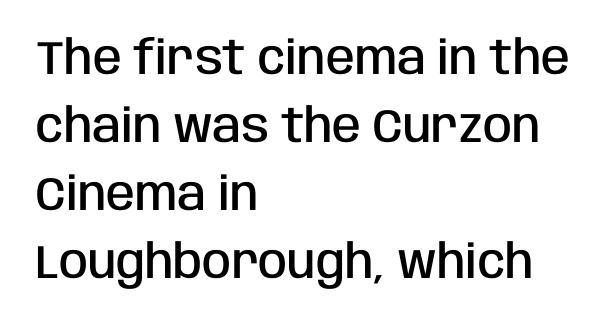
The image shows 47 px semibold, condensed sans-serif type, upright; set left-aligned, normal line spacing (1.45x), normal letter spacing, not underlined; low stroke contrast and a large x-height.
